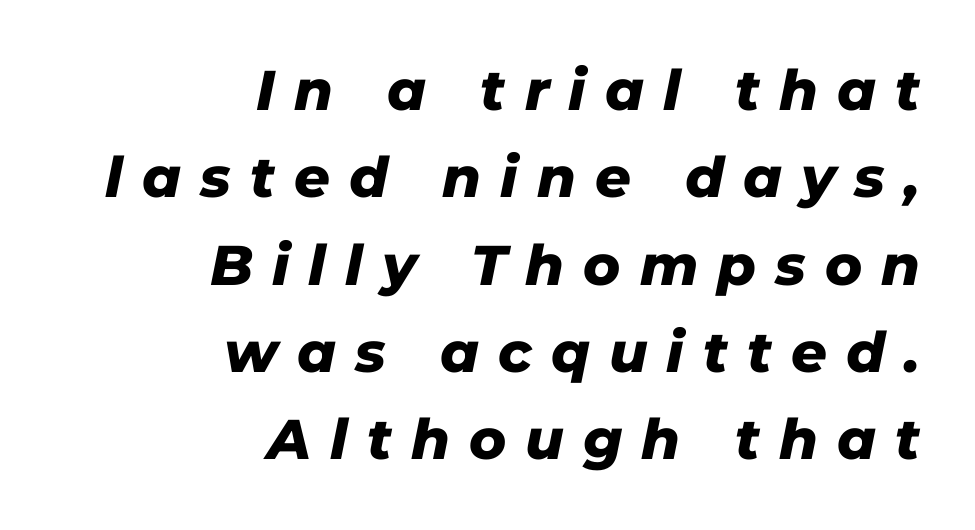
Q: Is the text bold? A: Yes.
Q: Is the text italic (slanted)? A: Yes, it leans right by about 11 degrees.
Q: Is the text underlined? A: No.
Q: How is the paragraph aligned? A: Right-aligned.
Q: Is the spacing between letters normal or unusually wide? A: Unusually wide.
Q: Is the spacing between lines tight, normal or loose? A: Normal.
Q: Width (condensed, normal, or wide)? A: Normal.
Q: Stroke contrast? A: Low.
Q: x-height? A: Medium.
Q: Monospaced? A: No.
